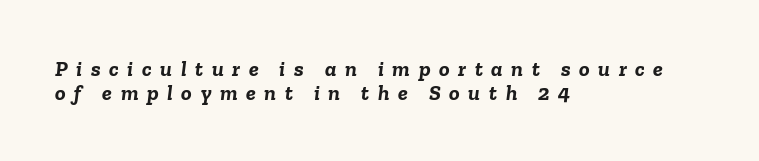
{"italic": "yes", "lean": "right", "slant_degrees": 6, "bold": "yes", "underline": "no", "align": "left", "line_spacing": "tight", "line_spacing_ratio": 1.07, "letter_spacing": "wide", "letter_spacing_em": 0.39, "glyph_px": 22}
